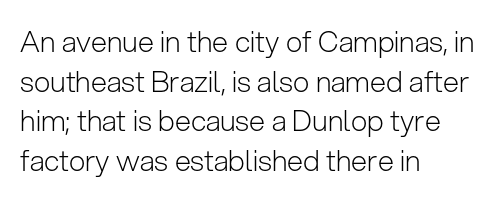
Q: Is the text bold? A: No.
Q: Is the text italic (slanted)? A: No, it is upright.
Q: Is the typeface a serif or a sans-serif typeface? A: Sans-serif.
Q: Is the text underlined? A: No.
Q: How is the paragraph aligned? A: Left-aligned.
Q: Is the spacing between letters normal or unusually wide? A: Normal.
Q: Is the spacing between lines tight, normal or loose? A: Normal.
Q: Width (condensed, normal, or wide)? A: Normal.
Q: Stroke contrast? A: Low.
Q: x-height? A: Medium.
Q: Monospaced? A: No.
